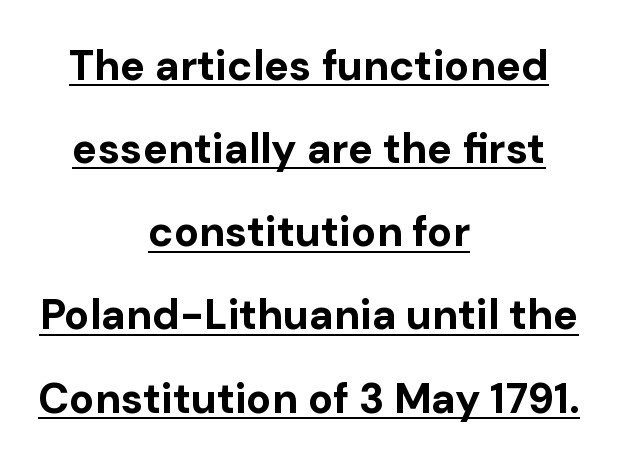
Q: Is the text bold? A: Yes.
Q: Is the text italic (slanted)? A: No, it is upright.
Q: Is the typeface a serif or a sans-serif typeface? A: Sans-serif.
Q: Is the text underlined? A: Yes.
Q: How is the paragraph aligned? A: Centered.
Q: Is the spacing between letters normal or unusually wide? A: Normal.
Q: Is the spacing between lines tight, normal or loose? A: Loose.
Q: Width (condensed, normal, or wide)? A: Normal.
Q: Stroke contrast? A: Low.
Q: x-height? A: Medium.
Q: Monospaced? A: No.
